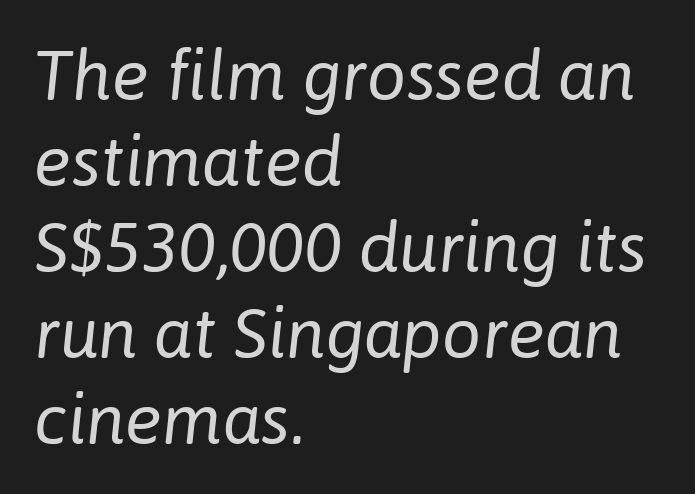
{"italic": "yes", "lean": "right", "slant_degrees": 6, "bold": "no", "weight": "regular", "width": "normal", "stroke_contrast": "low", "x_height": "medium", "monospaced": "no", "underline": "no", "align": "left", "line_spacing_ratio": 1.23, "letter_spacing": "normal", "letter_spacing_em": 0.0, "glyph_px": 70}
